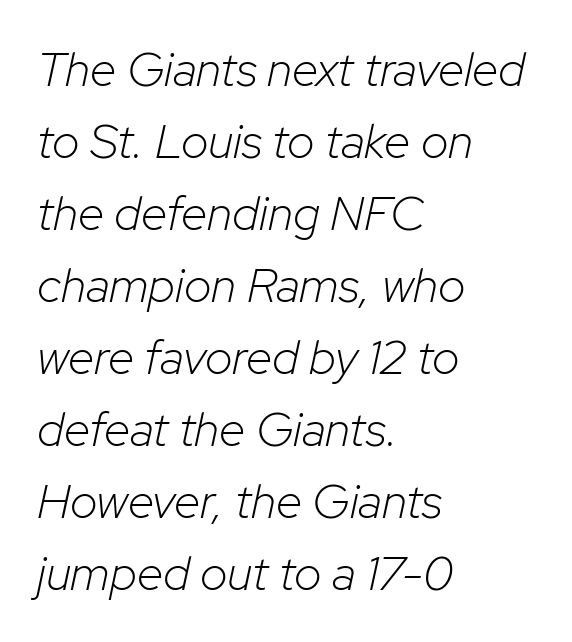
{"italic": "yes", "lean": "right", "slant_degrees": 12, "bold": "no", "weight": "light", "width": "normal", "stroke_contrast": "low", "x_height": "medium", "monospaced": "no", "underline": "no", "align": "left", "line_spacing": "normal", "line_spacing_ratio": 1.5, "letter_spacing": "normal", "letter_spacing_em": 0.0, "glyph_px": 48}
